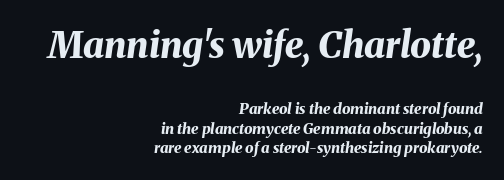
The image shows 37 px bold type, italic (leaning right); set right-aligned, normal line spacing (1.31x), normal letter spacing, not underlined; the first (top) block is 2.47x larger; medium stroke contrast and a medium x-height.
